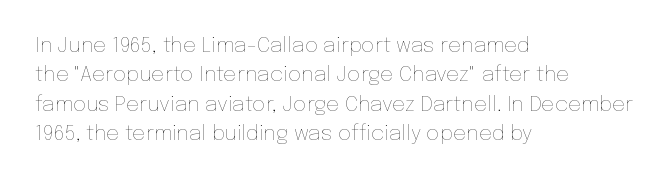
{"italic": "no", "bold": "no", "underline": "no", "align": "left", "line_spacing": "normal", "line_spacing_ratio": 1.4, "letter_spacing": "normal", "letter_spacing_em": 0.0, "glyph_px": 21}
